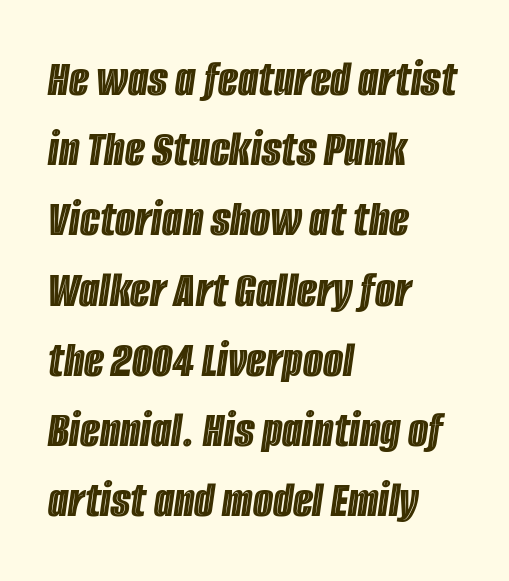
The image shows 52 px condensed type, italic (leaning right); set left-aligned, normal line spacing (1.35x), normal letter spacing, not underlined; a large x-height.
